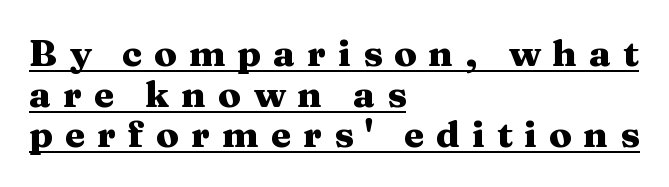
The image shows 37 px heavy, wide serif type, upright; set left-aligned, tight line spacing (1.1x), unusually wide letter spacing (+0.32 em), underlined; medium stroke contrast and a medium x-height.
